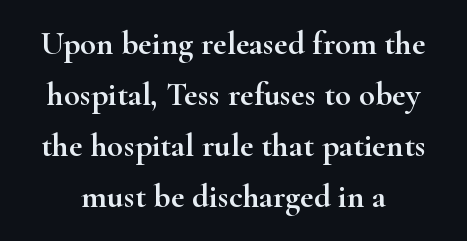
Stroke terminals: seriffed. Vertically, the passage feels balanced, rows spaced as you'd expect. Posture: vertical. The line texture is even and compact thanks to regular tracking. Is this a fixed-width face? No — the glyphs have proportional, varying widths.
